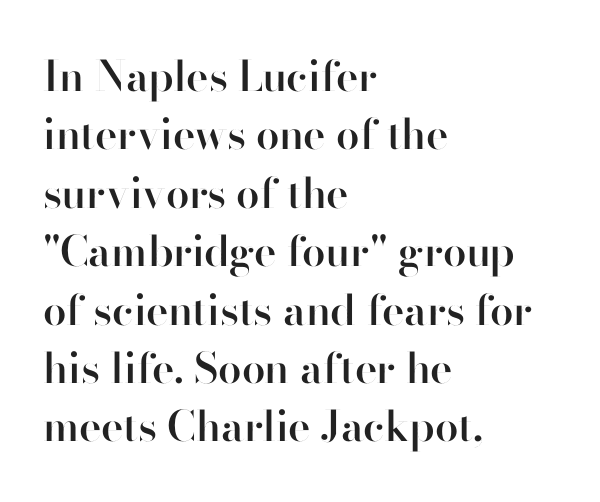
Vertically, the passage feels balanced, rows spaced as you'd expect. The tracking reads as untouched default to a designer's eye. Think of a printed novel: that variable character pitch is what you see here. Type style note: lacks serifs. No word sits above an underline. The font is running at a semibold setting, under full bold.
